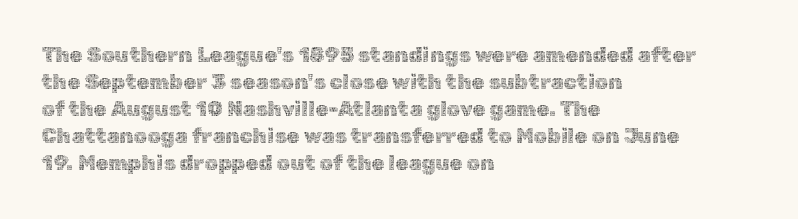
Q: Is the text bold? A: No.
Q: Is the text italic (slanted)? A: No, it is upright.
Q: Is the text underlined? A: No.
Q: How is the paragraph aligned? A: Left-aligned.
Q: Is the spacing between letters normal or unusually wide? A: Normal.
Q: Is the spacing between lines tight, normal or loose? A: Normal.
